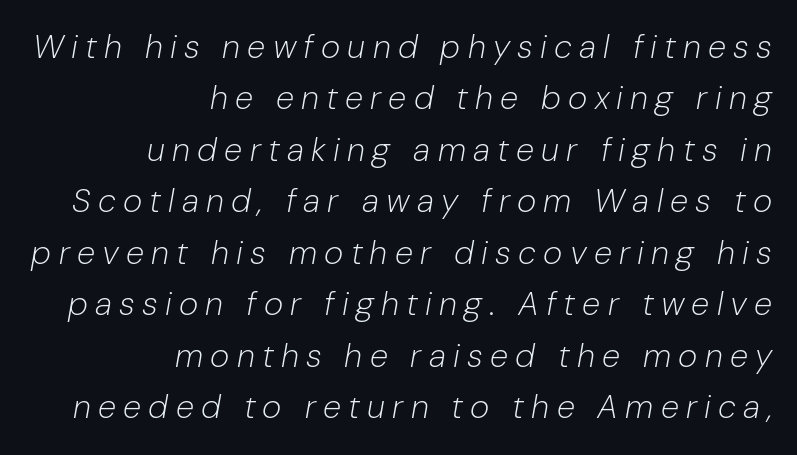
{"italic": "yes", "lean": "right", "slant_degrees": 10, "bold": "no", "weight": "light", "width": "normal", "stroke_contrast": "low", "x_height": "medium", "monospaced": "no", "underline": "no", "align": "right", "line_spacing": "normal", "line_spacing_ratio": 1.56, "letter_spacing": "wide", "letter_spacing_em": 0.22, "glyph_px": 33}
